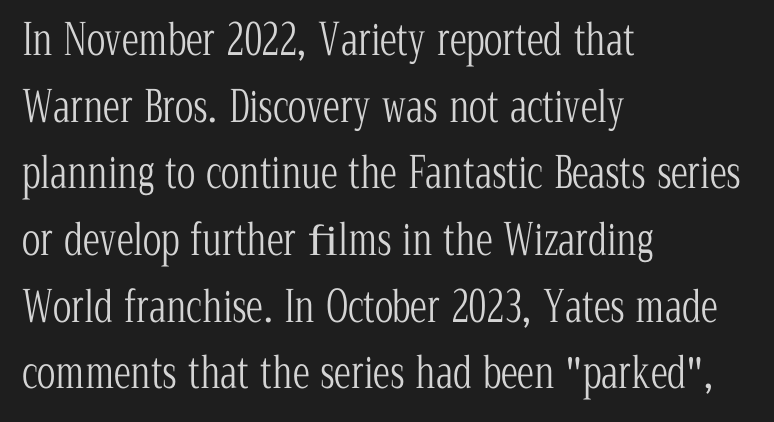
Q: Is the text bold? A: No.
Q: Is the text italic (slanted)? A: No, it is upright.
Q: Is the typeface a serif or a sans-serif typeface? A: Serif.
Q: Is the text underlined? A: No.
Q: How is the paragraph aligned? A: Left-aligned.
Q: Is the spacing between letters normal or unusually wide? A: Normal.
Q: Is the spacing between lines tight, normal or loose? A: Normal.
Q: Width (condensed, normal, or wide)? A: Condensed.
Q: Stroke contrast? A: Low.
Q: x-height? A: Medium.
Q: Monospaced? A: No.
